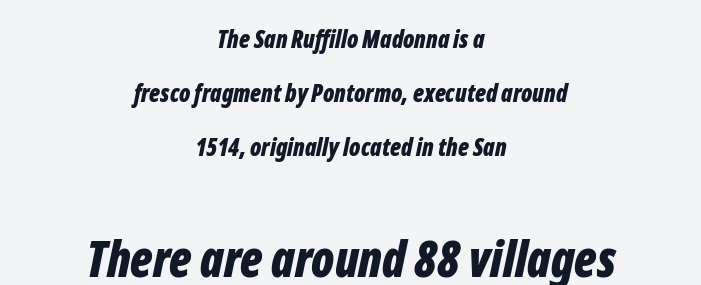
Every letter is thick-stroked: bold, no question. If you folded the block vertically in half, each line would mirror itself in length. Does the leading feel generous? Absolutely, it's lavish. Designer's note — italics engaged. The zone under the glyphs is completely vacant. The second block has been scaled up relative to the first.
